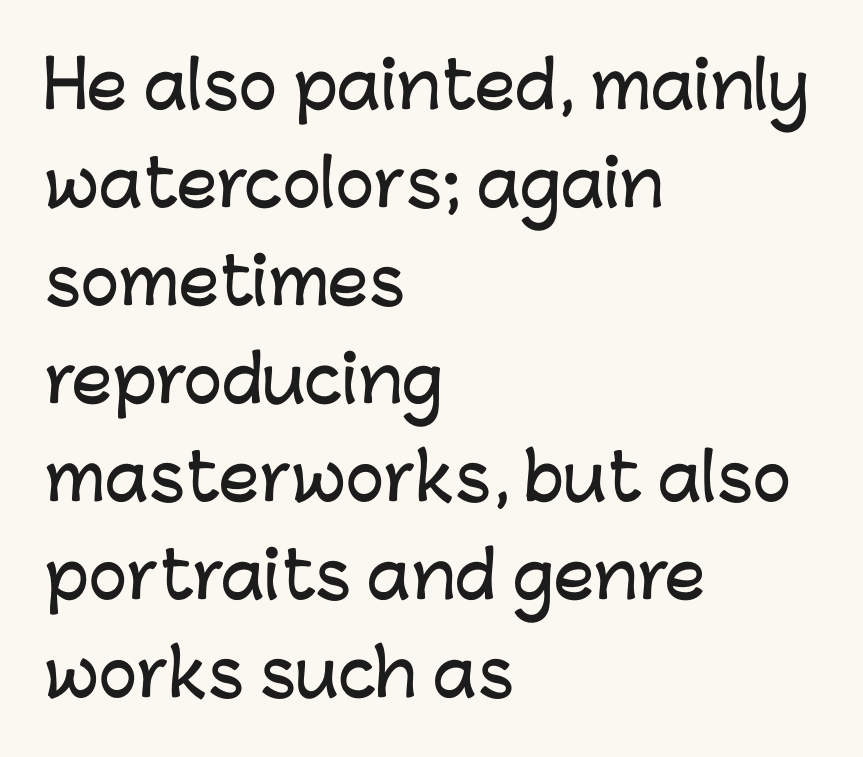
{"serif": "no", "italic": "no", "width": "normal", "stroke_contrast": "low", "x_height": "medium", "monospaced": "no", "underline": "no", "align": "left", "line_spacing": "normal", "line_spacing_ratio": 1.53, "letter_spacing": "normal", "letter_spacing_em": 0.0, "glyph_px": 64}
